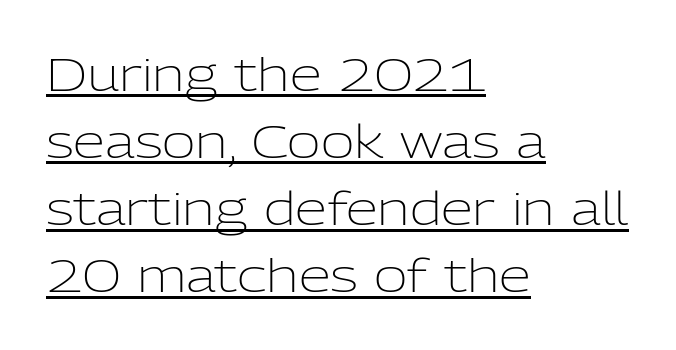
The image shows 46 px light sans-serif type, upright; set left-aligned, normal line spacing (1.46x), normal letter spacing, underlined; low stroke contrast and a medium x-height.
